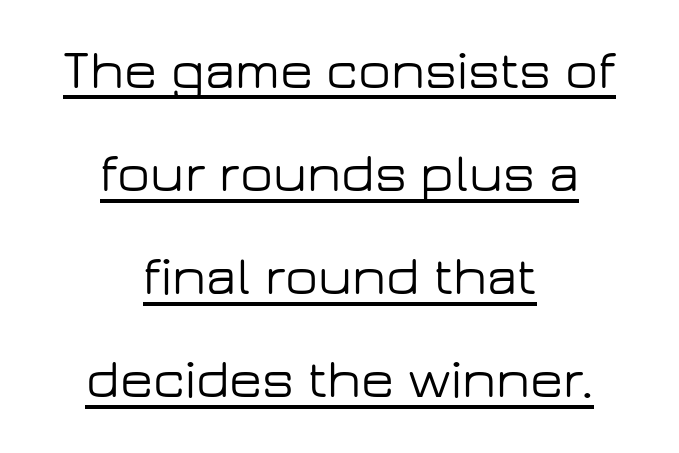
Q: Is the text italic (slanted)? A: No, it is upright.
Q: Is the typeface a serif or a sans-serif typeface? A: Sans-serif.
Q: Is the text underlined? A: Yes.
Q: How is the paragraph aligned? A: Centered.
Q: Is the spacing between letters normal or unusually wide? A: Normal.
Q: Is the spacing between lines tight, normal or loose? A: Loose.
Q: Width (condensed, normal, or wide)? A: Wide.
Q: Stroke contrast? A: Low.
Q: x-height? A: Medium.
Q: Monospaced? A: No.
